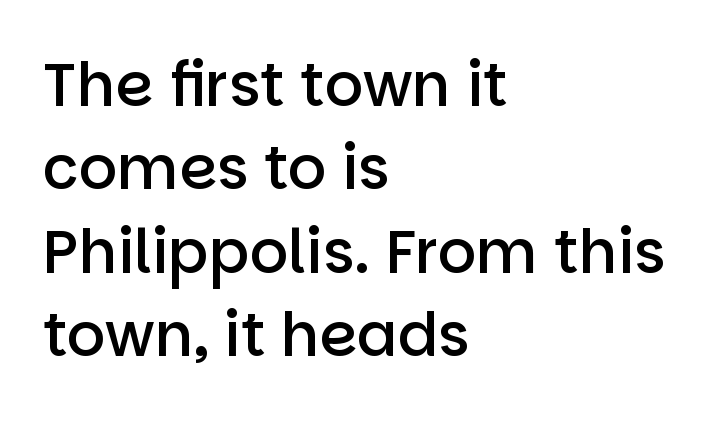
The image shows 60 px semibold sans-serif type, upright; set left-aligned, normal line spacing (1.39x), normal letter spacing, not underlined; low stroke contrast and a large x-height.
